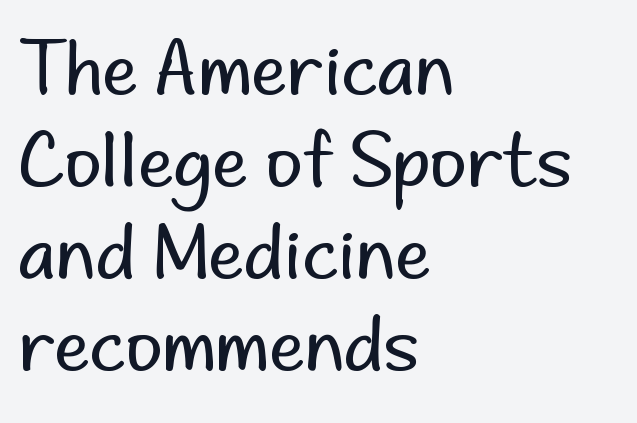
Compared with typical body copy, the letter spacing here is the same. Does the type have serifs? No, each stem ends abruptly. Is the block centered? No — it sits flush against the left margin. The cut favours lightness, reaching ordinary text weight at its darkest.
